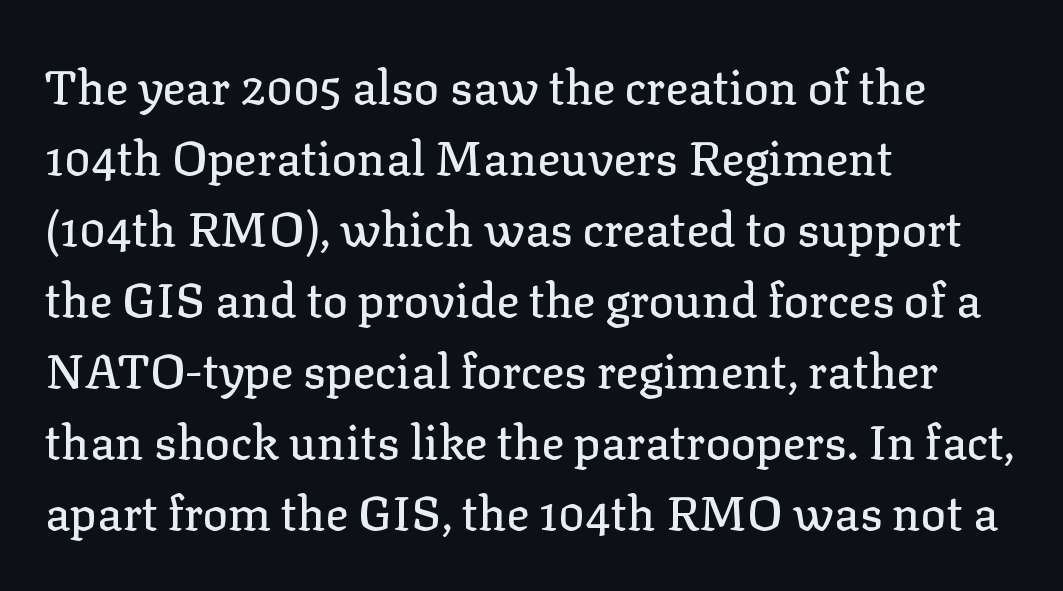
Upright lettering throughout. Think of a printed novel: that variable character pitch is what you see here. Horizontal bands of white between lines are of average thickness. Descender tails drop into unmarked territory. This sample uses a serif face.
